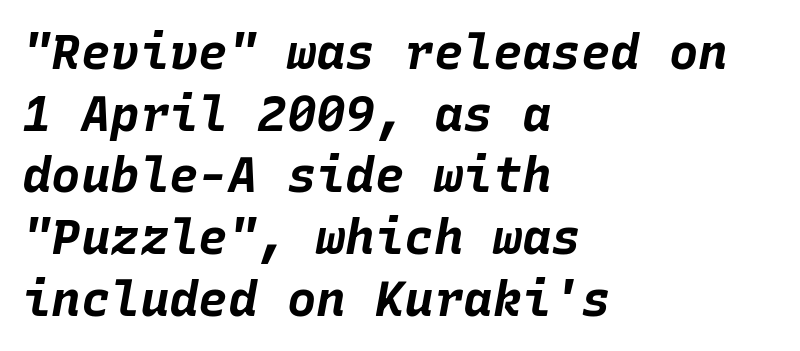
{"italic": "yes", "lean": "right", "slant_degrees": 10, "bold": "yes", "weight": "bold", "width": "normal", "stroke_contrast": "low", "x_height": "large", "monospaced": "yes", "underline": "no", "align": "left", "line_spacing": "normal", "line_spacing_ratio": 1.26, "letter_spacing": "normal", "letter_spacing_em": 0.0, "glyph_px": 49}
